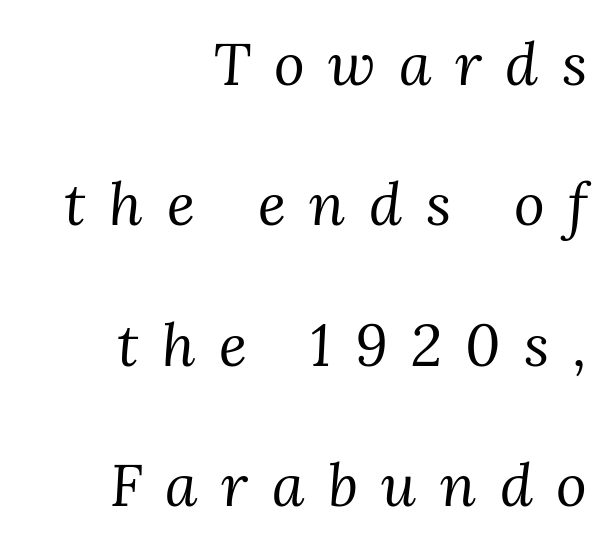
The designer went with a serif here, giving each stem small feet. A student would call this right alignment; a typographer would say flush right, rag left. Vertical stems look standard width or narrower in stroke. A typesetter would call this leading open, well beyond the default.
